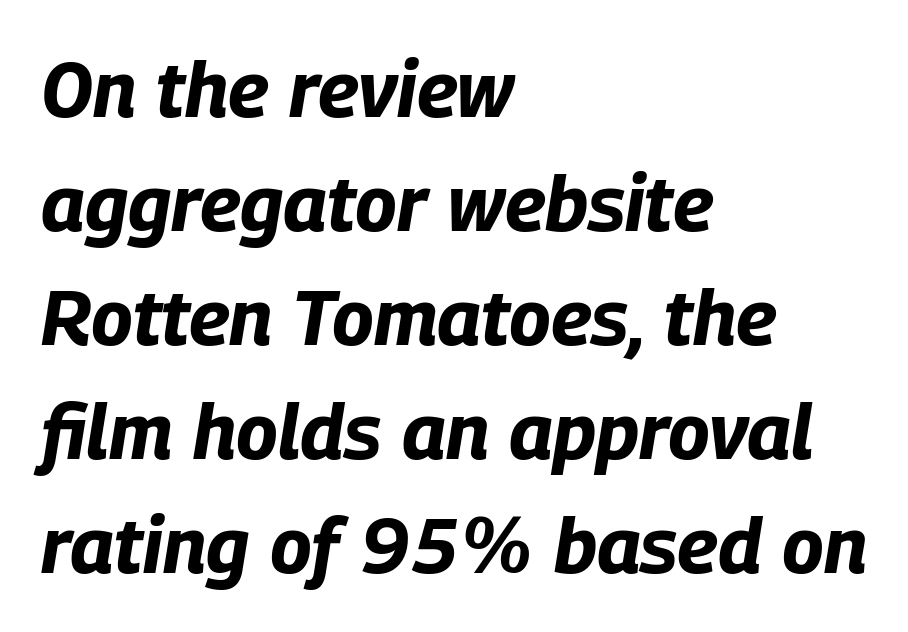
{"italic": "yes", "lean": "right", "slant_degrees": 9, "bold": "yes", "weight": "bold", "width": "condensed", "stroke_contrast": "low", "x_height": "large", "monospaced": "no", "underline": "no", "align": "left", "line_spacing": "normal", "line_spacing_ratio": 1.46, "letter_spacing": "normal", "letter_spacing_em": 0.0, "glyph_px": 78}
